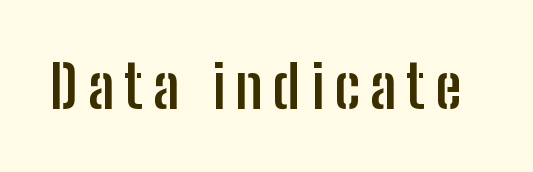
{"serif": "no", "italic": "no", "bold": "yes", "weight": "semibold", "width": "condensed", "stroke_contrast": "low", "x_height": "medium", "monospaced": "no", "underline": "no", "glyph_px": 59}
